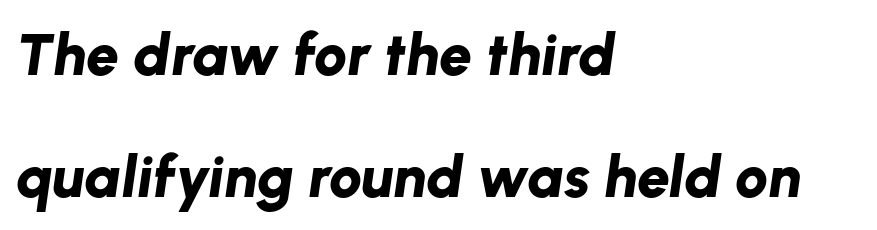
Q: Is the text bold? A: Yes.
Q: Is the text italic (slanted)? A: Yes, it leans right by about 8 degrees.
Q: Is the text underlined? A: No.
Q: How is the paragraph aligned? A: Left-aligned.
Q: Is the spacing between letters normal or unusually wide? A: Normal.
Q: Is the spacing between lines tight, normal or loose? A: Loose.
Q: Width (condensed, normal, or wide)? A: Normal.
Q: Stroke contrast? A: Low.
Q: x-height? A: Medium.
Q: Monospaced? A: No.
